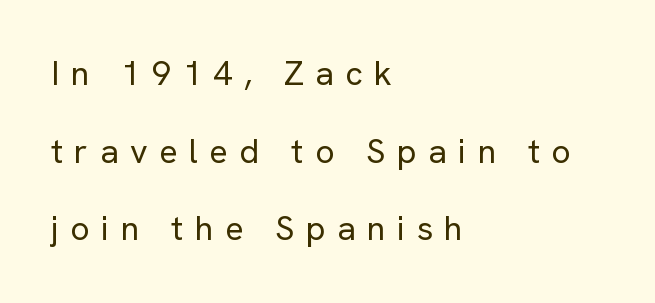
Q: Is the text bold? A: No.
Q: Is the text italic (slanted)? A: No, it is upright.
Q: Is the typeface a serif or a sans-serif typeface? A: Sans-serif.
Q: Is the text underlined? A: No.
Q: How is the paragraph aligned? A: Left-aligned.
Q: Is the spacing between letters normal or unusually wide? A: Unusually wide.
Q: Is the spacing between lines tight, normal or loose? A: Loose.
Q: Width (condensed, normal, or wide)? A: Normal.
Q: Stroke contrast? A: Low.
Q: x-height? A: Medium.
Q: Monospaced? A: No.
